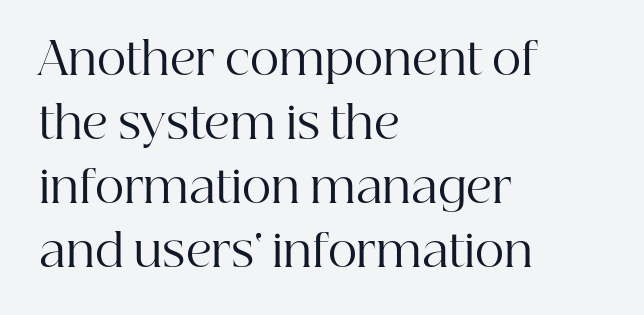
{"serif": "yes", "italic": "no", "bold": "no", "weight": "regular", "width": "normal", "stroke_contrast": "high", "x_height": "medium", "monospaced": "no", "underline": "no", "align": "left", "line_spacing": "normal", "line_spacing_ratio": 1.42, "letter_spacing": "normal", "letter_spacing_em": 0.0, "glyph_px": 45}
